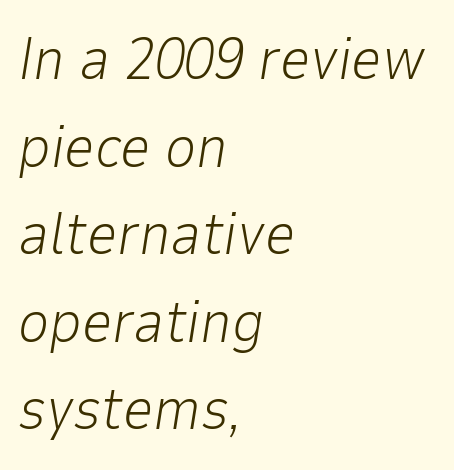
Look at the tracking — it's just the regular setting, nothing added. Varying glyph widths throughout — classic text-font behaviour. You can tell it's italic because the verticals aren't actually vertical. Letters rest on an invisible, unmarked baseline. Summary of vertical rhythm: regular, with standard interline spacing. Summary of weight: not heavy and not bold.
